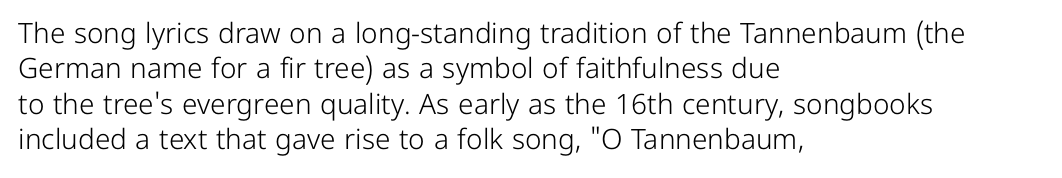
Q: Is the text bold? A: No.
Q: Is the text italic (slanted)? A: No, it is upright.
Q: Is the typeface a serif or a sans-serif typeface? A: Sans-serif.
Q: Is the text underlined? A: No.
Q: How is the paragraph aligned? A: Left-aligned.
Q: Is the spacing between letters normal or unusually wide? A: Normal.
Q: Is the spacing between lines tight, normal or loose? A: Normal.
Q: Width (condensed, normal, or wide)? A: Normal.
Q: Stroke contrast? A: Low.
Q: x-height? A: Medium.
Q: Monospaced? A: No.
